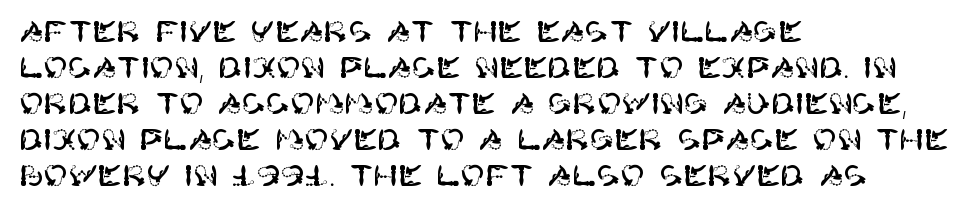
Q: Is the text italic (slanted)? A: No, it is upright.
Q: Is the typeface a serif or a sans-serif typeface? A: Sans-serif.
Q: Is the text underlined? A: No.
Q: How is the paragraph aligned? A: Left-aligned.
Q: Is the spacing between letters normal or unusually wide? A: Normal.
Q: Width (condensed, normal, or wide)? A: Normal.
Q: Stroke contrast? A: High.
Q: x-height? A: Large.
